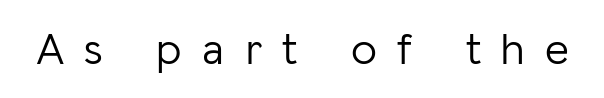
The image shows 46 px light sans-serif type, upright; set unusually wide letter spacing (+0.44 em), not underlined; low stroke contrast and a medium x-height.
